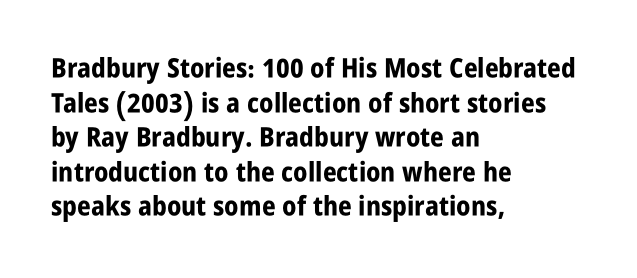
The image shows 27 px bold type, upright; set left-aligned, normal line spacing (1.28x), normal letter spacing, not underlined.
